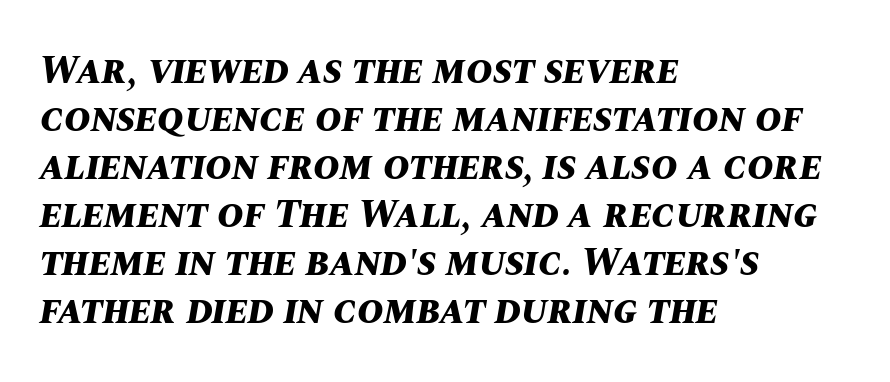
A dark, heavy texture on the line: the type is bold. Compared with typical body copy, the letter spacing here is the same. The specimen reads as italic at a glance. Compared with a centered layout, this one pins lines to the left instead. Note the varied advance widths — an 'i' is clearly narrower than an 'm'.
